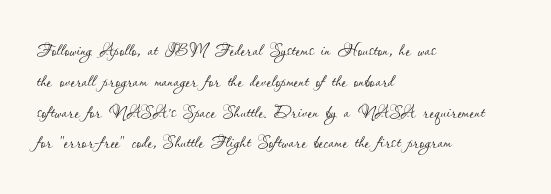
{"bold": "no", "underline": "no", "align": "left", "line_spacing": "normal", "line_spacing_ratio": 1.34, "letter_spacing": "normal", "letter_spacing_em": 0.0, "glyph_px": 23}
